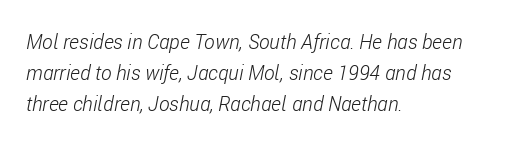
Q: Is the text bold? A: No.
Q: Is the text italic (slanted)? A: Yes, it leans right by about 11 degrees.
Q: Is the text underlined? A: No.
Q: How is the paragraph aligned? A: Left-aligned.
Q: Is the spacing between letters normal or unusually wide? A: Normal.
Q: Is the spacing between lines tight, normal or loose? A: Normal.
